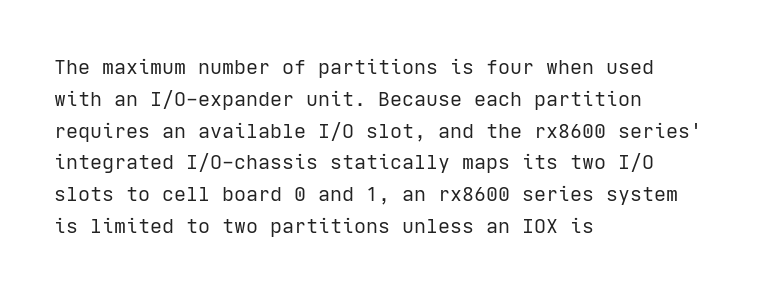
{"italic": "no", "bold": "no", "underline": "no", "align": "left", "line_spacing": "normal", "line_spacing_ratio": 1.59, "letter_spacing": "normal", "letter_spacing_em": 0.0, "glyph_px": 20}
